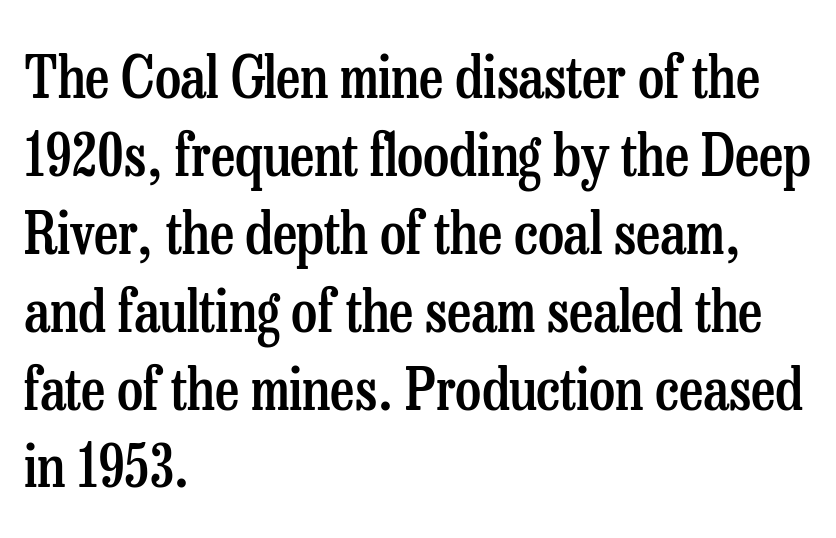
The image shows 59 px semibold, condensed serif type, upright; set left-aligned, normal line spacing (1.32x), normal letter spacing, not underlined; low stroke contrast and a medium x-height.
